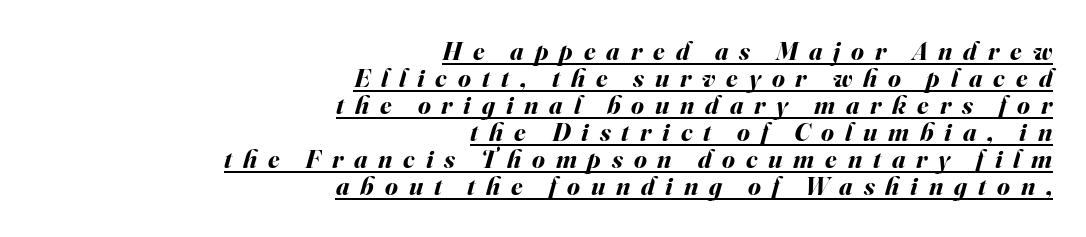
The image shows 26 px bold type, italic (leaning right); set right-aligned, tight line spacing (1.04x), unusually wide letter spacing (+0.42 em), underlined.
